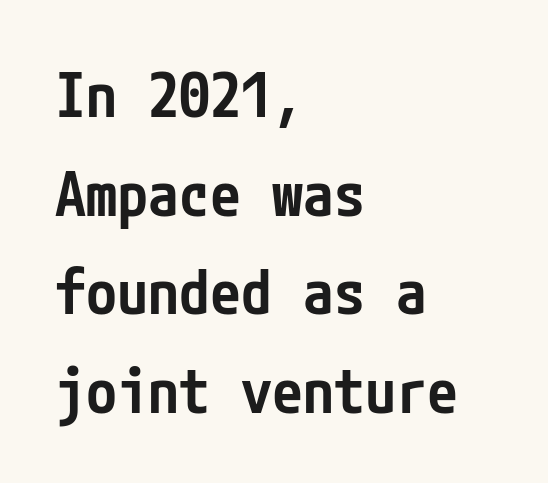
Q: Is the text bold? A: Semi-bold.
Q: Is the text italic (slanted)? A: No, it is upright.
Q: Is the typeface a serif or a sans-serif typeface? A: Sans-serif.
Q: Is the text underlined? A: No.
Q: How is the paragraph aligned? A: Left-aligned.
Q: Is the spacing between letters normal or unusually wide? A: Normal.
Q: Is the spacing between lines tight, normal or loose? A: Normal.
Q: Width (condensed, normal, or wide)? A: Condensed.
Q: Stroke contrast? A: Low.
Q: x-height? A: Medium.
